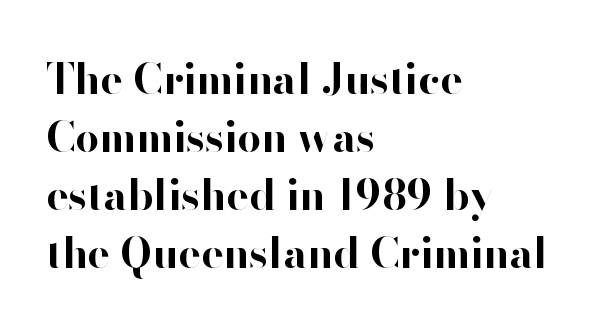
{"serif": "no", "italic": "no", "bold": "yes", "weight": "bold", "width": "normal", "stroke_contrast": "high", "x_height": "small", "monospaced": "no", "underline": "no", "align": "left", "line_spacing": "normal", "line_spacing_ratio": 1.38, "letter_spacing": "normal", "letter_spacing_em": 0.0, "glyph_px": 42}
